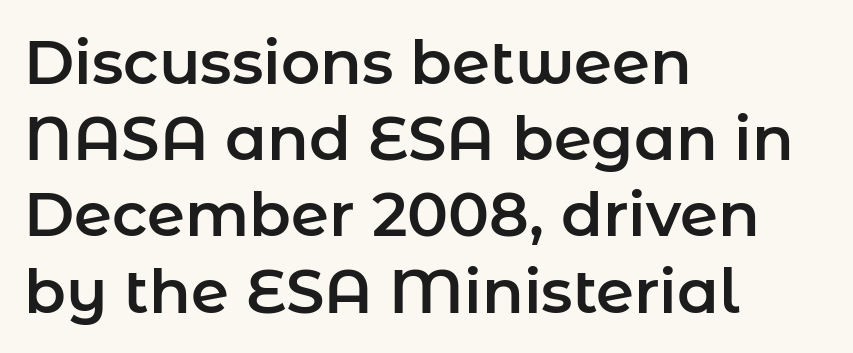
The image shows 61 px sans-serif type, upright; set left-aligned, normal line spacing (1.25x), normal letter spacing, not underlined; low stroke contrast and a medium x-height.
